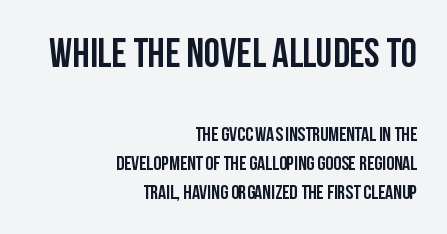
{"serif": "no", "italic": "no", "bold": "yes", "weight": "semibold", "width": "condensed", "stroke_contrast": "low", "x_height": "large", "monospaced": "no", "underline": "no", "align": "right", "line_spacing": "normal", "line_spacing_ratio": 1.46, "letter_spacing": "normal", "letter_spacing_em": 0.0, "larger_block": "first", "size_ratio": 2.05, "glyph_px": 41}
